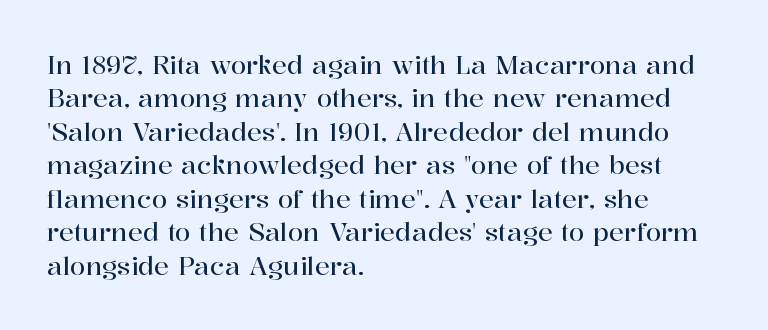
{"italic": "no", "underline": "no", "align": "left", "line_spacing": "normal", "line_spacing_ratio": 1.34, "letter_spacing": "normal", "letter_spacing_em": 0.0, "glyph_px": 25}
